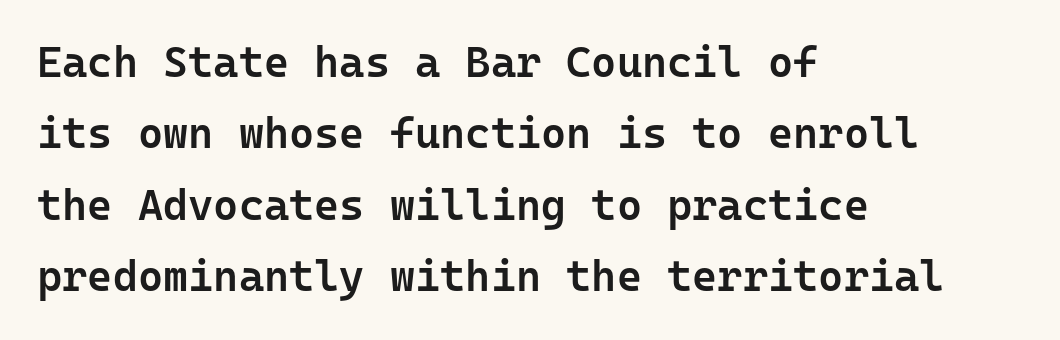
Unlike a traditional serif, this face leaves its strokes unadorned. The specimen reads as upright at a glance. Characters follow at the spacing the type designer built in. The letters march in equal steps, a hallmark of fixed-pitch type. This rendering features lettering with no underline. Horizontal bands of white between lines are of average thickness.
